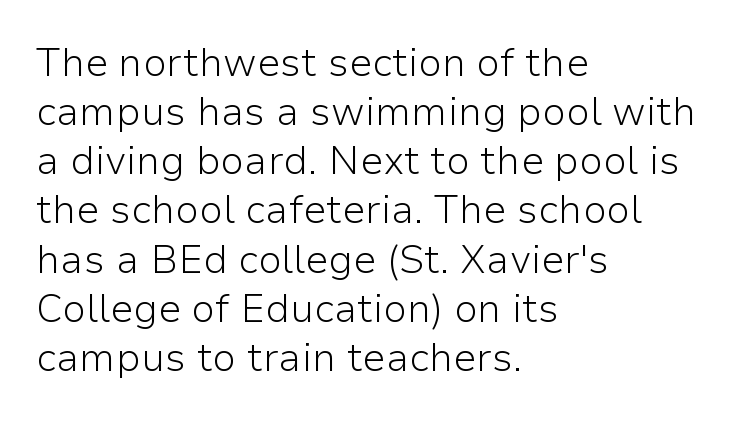
Regarding serifs, this sample does without them. Does extra space separate the letters? No, they use regular spacing. Is this a fixed-width face? No — the glyphs have proportional, varying widths. These lines sit exactly where default settings would place them.
